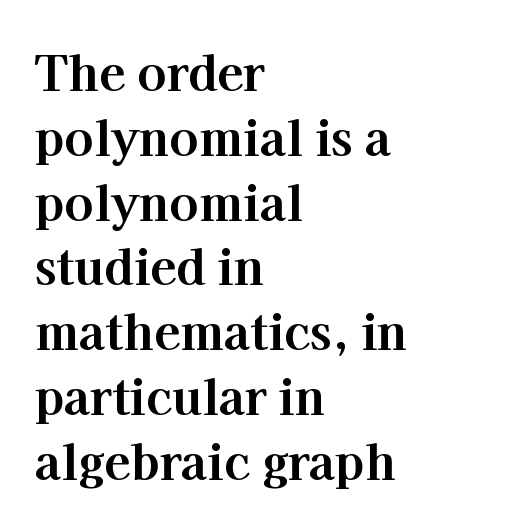
The image shows 48 px bold serif type, upright; set left-aligned, normal line spacing (1.35x), normal letter spacing, not underlined; high stroke contrast and a medium x-height.
